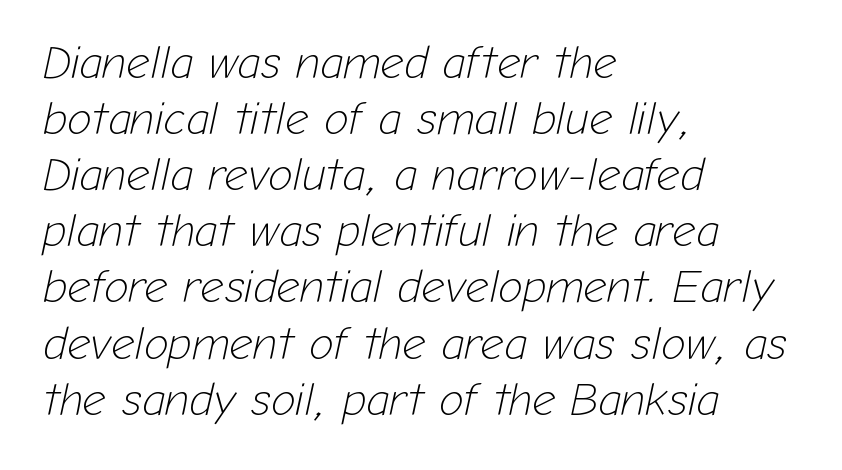
The image shows 46 px light type, italic (leaning right); set left-aligned, line spacing 1.22x, normal letter spacing, not underlined; low stroke contrast and a medium x-height.
